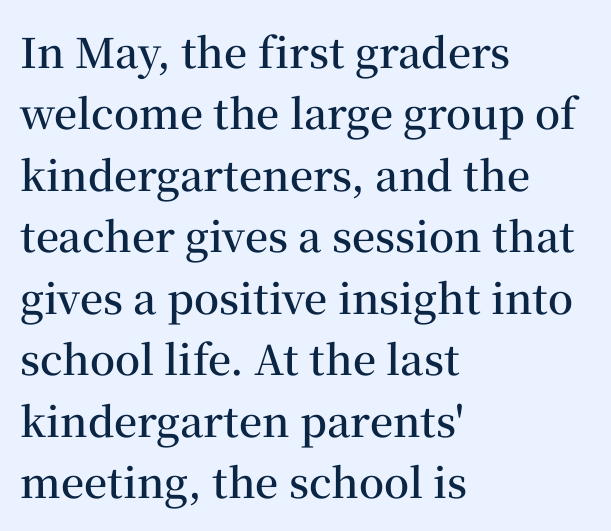
The image shows 41 px semibold serif type, upright; set left-aligned, normal line spacing (1.5x), normal letter spacing, not underlined; medium stroke contrast and a medium x-height.
